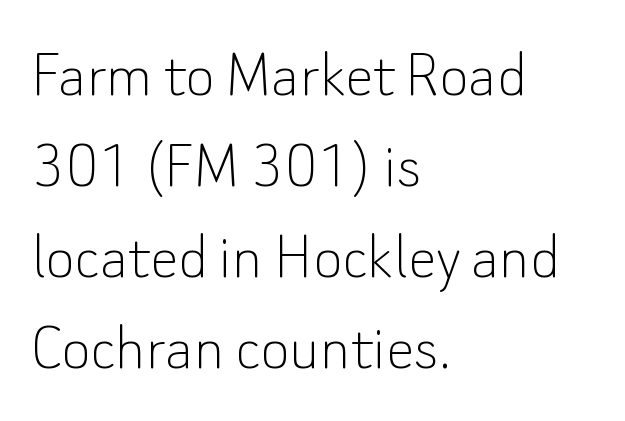
The image shows 71 px thin sans-serif type, upright; set left-aligned, normal line spacing (1.28x), normal letter spacing, not underlined; low stroke contrast and a small x-height.
